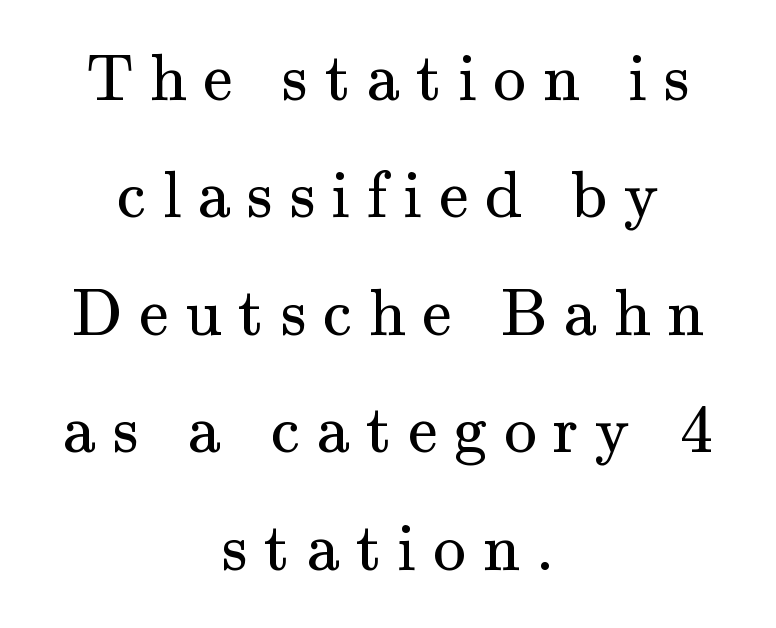
The image shows 66 px regular-weight serif type, upright; set centered, line spacing 1.78x, unusually wide letter spacing (+0.25 em), not underlined; medium stroke contrast and a small x-height.
